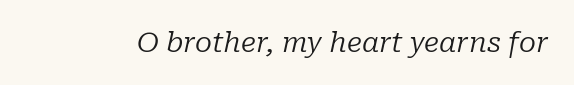
Compared with typical body copy, the letter spacing here is the same. Does the type have serifs? Yes, each stem ends in a small foot. Spacing verdict: proportional, widths tailored to each character. The letters look calm and open, with moderate or lighter stems. Posture: slanted. Plain, unruled lines of type.
